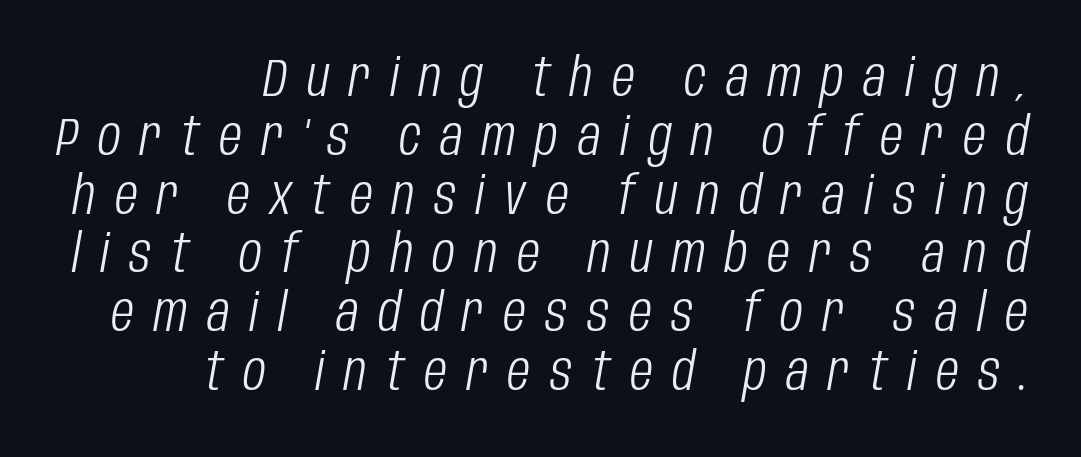
Q: Is the text bold? A: No.
Q: Is the text italic (slanted)? A: Yes, it leans right by about 10 degrees.
Q: Is the text underlined? A: No.
Q: How is the paragraph aligned? A: Right-aligned.
Q: Is the spacing between letters normal or unusually wide? A: Unusually wide.
Q: Is the spacing between lines tight, normal or loose? A: Tight.
Q: Width (condensed, normal, or wide)? A: Condensed.
Q: Stroke contrast? A: Low.
Q: x-height? A: Large.
Q: Monospaced? A: No.
